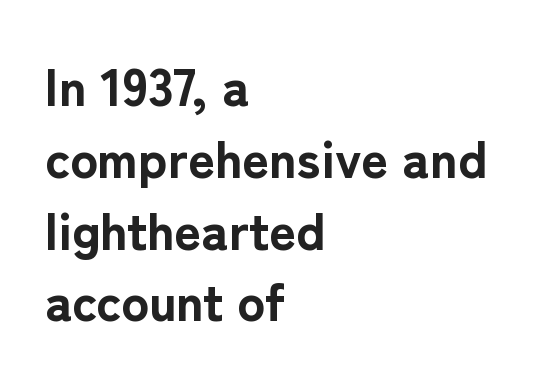
{"serif": "no", "italic": "no", "bold": "yes", "weight": "bold", "width": "normal", "stroke_contrast": "low", "x_height": "medium", "monospaced": "no", "underline": "no", "align": "left", "line_spacing": "normal", "line_spacing_ratio": 1.38, "letter_spacing": "normal", "letter_spacing_em": 0.0, "glyph_px": 52}
